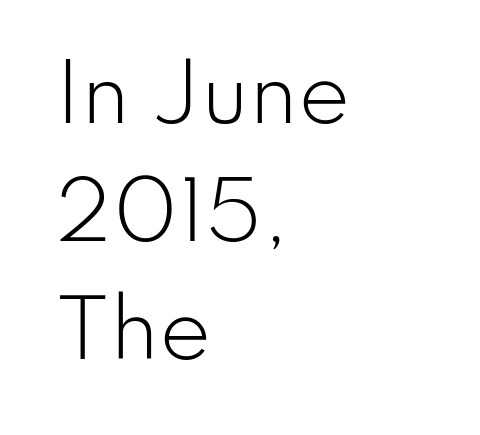
Do the characters align in a grid? No, the font is proportional. The face used here is a sans, in the tradition of grotesques and geometrics. Tall strokes in this sample are plumb rather than angled. The block of text has a typical density, with ordinary space between rows. Nobody drew a line under any word here. Tracking here is standard; glyphs follow each other at the usual distance.
